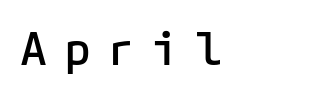
The image shows 45 px semibold sans-serif type, upright, monospaced; set left-aligned, unusually wide letter spacing (+0.37 em), not underlined; low stroke contrast and a medium x-height.
